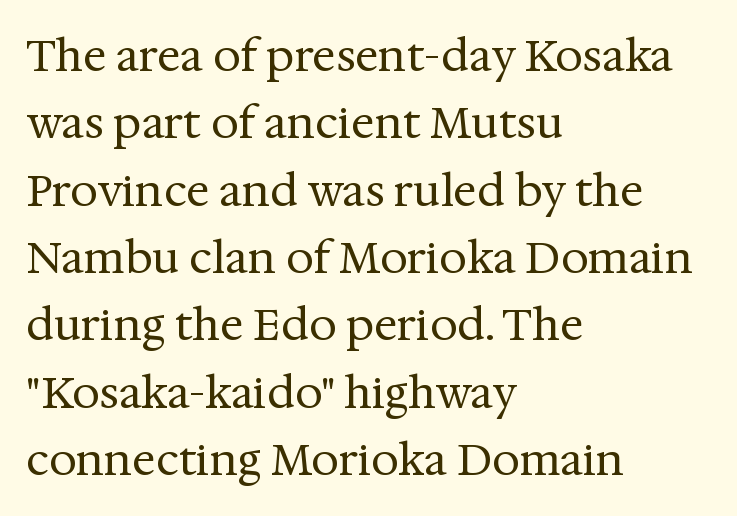
The text block is weighted toward the left margin, trailing off unevenly rightward. Typographically, this falls in the serif category. These lines sit exactly where default settings would place them. Each letter keeps its own natural width here, so spacing adapts to shape. A light-to-regular cut is what we see here. What stands out about the letter spacing? Nothing — it is the standard amount.
